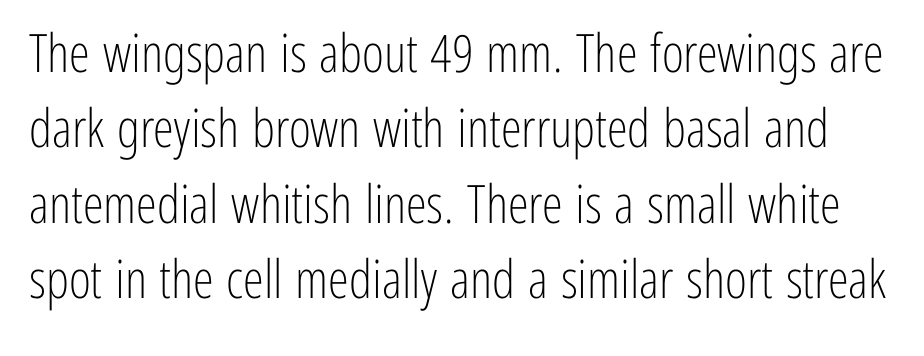
Students, note that the glyphs here touch the page at normal intervals. The baseline area is clear. No italicization has been applied; the sample stays upright. You could not count columns in this text — the font is proportionally spaced. Check where the strokes stop: nothing finishes them off — pure sans.
